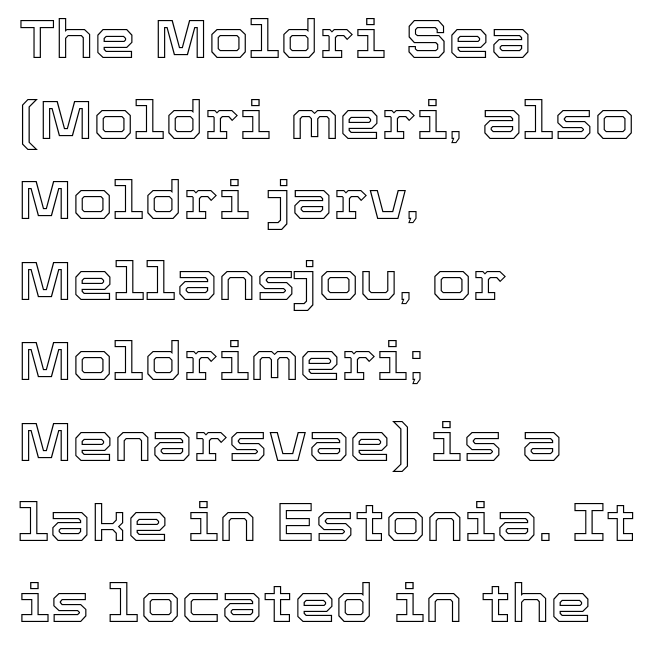
Think of a printed novel: that variable character pitch is what you see here. The rendering uses a moderate line-height, typical for paragraphs. Teacher's note: observe the even left margin — that is flush-left alignment. Bare-footed words on every line. Nothing unusual about the tracking: characters are spaced as the font intends.
